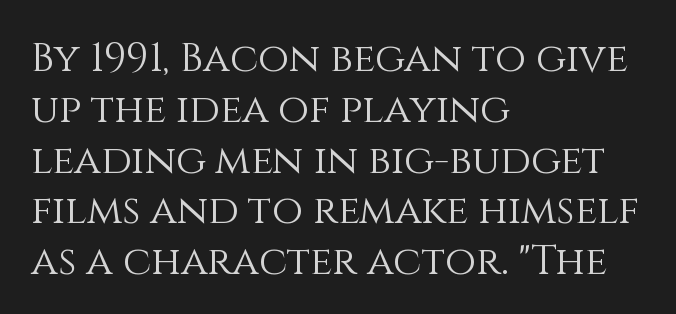
{"italic": "no", "bold": "no", "weight": "light", "width": "normal", "stroke_contrast": "medium", "x_height": "large", "monospaced": "no", "underline": "no", "align": "left", "line_spacing": "normal", "line_spacing_ratio": 1.27, "letter_spacing": "normal", "letter_spacing_em": 0.0, "glyph_px": 40}
